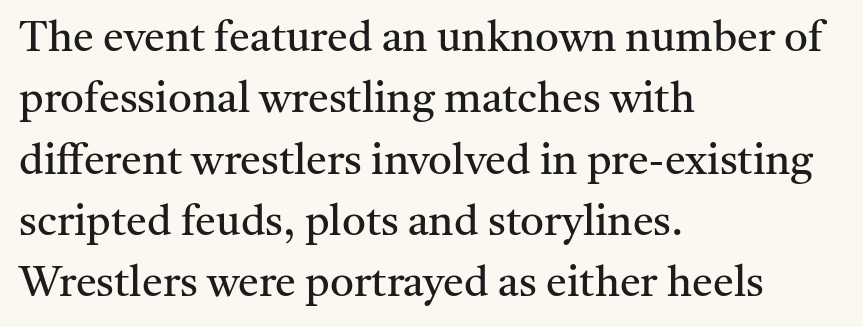
These lines keep a tight, regular rhythm from letter to letter. The glyphs are unaccompanied by any horizontal stroke below them. No chunkiness to these letters — they're not bold. The typography opts for an upright posture over an oblique one. Summary of vertical rhythm: regular, with standard interline spacing.
